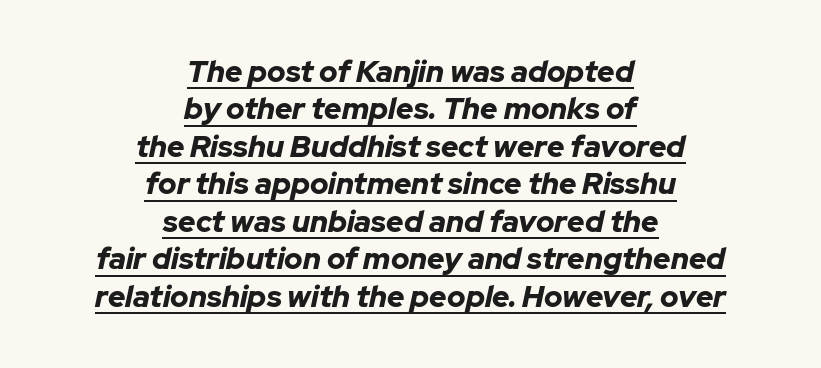
{"italic": "yes", "lean": "right", "slant_degrees": 12, "bold": "yes", "weight": "bold", "width": "normal", "stroke_contrast": "low", "x_height": "medium", "monospaced": "no", "underline": "yes", "align": "center", "line_spacing": "normal", "line_spacing_ratio": 1.25, "letter_spacing": "normal", "letter_spacing_em": 0.0, "glyph_px": 30}
